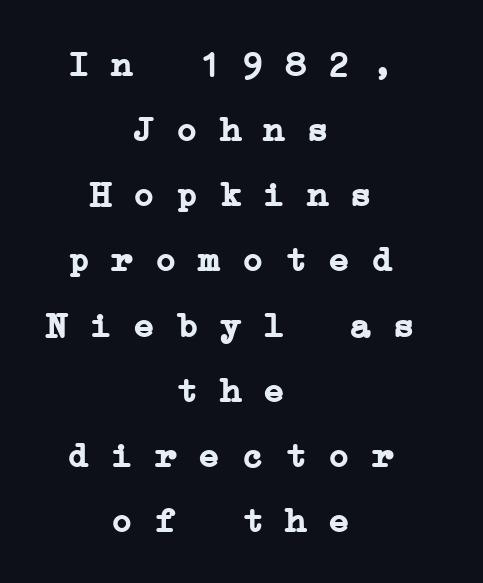
{"serif": "yes", "bold": "yes", "weight": "semibold", "width": "wide", "stroke_contrast": "low", "x_height": "medium", "monospaced": "yes", "underline": "no", "align": "center", "line_spacing_ratio": 1.81, "letter_spacing": "normal", "letter_spacing_em": 0.0, "glyph_px": 36}
